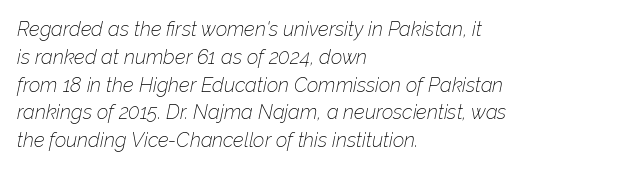
Compared with ordinary roman type, these characters are visibly tilted. The letters sit at their default tracking, neither squeezed nor spread. Stem width sits at or under what a default text font uses. These lines stack with their left ends in a neat column.
